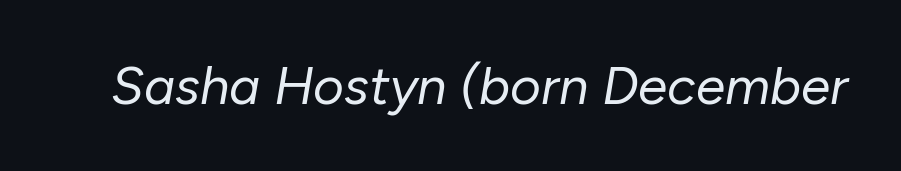
Q: Is the text bold? A: No.
Q: Is the text italic (slanted)? A: Yes, it leans right by about 10 degrees.
Q: Is the text underlined? A: No.
Q: Is the spacing between letters normal or unusually wide? A: Normal.
Q: Width (condensed, normal, or wide)? A: Normal.
Q: Stroke contrast? A: Low.
Q: x-height? A: Medium.
Q: Monospaced? A: No.
